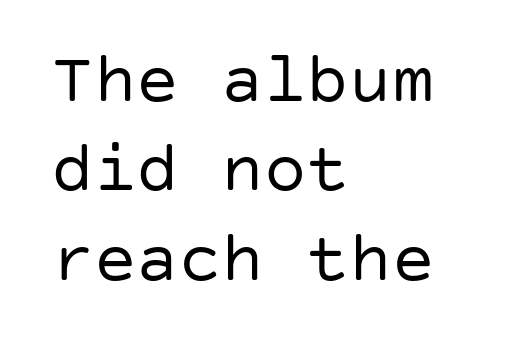
The image shows 71 px regular-weight sans-serif type, upright; set left-aligned, normal line spacing (1.26x), normal letter spacing, not underlined; low stroke contrast and a large x-height.
